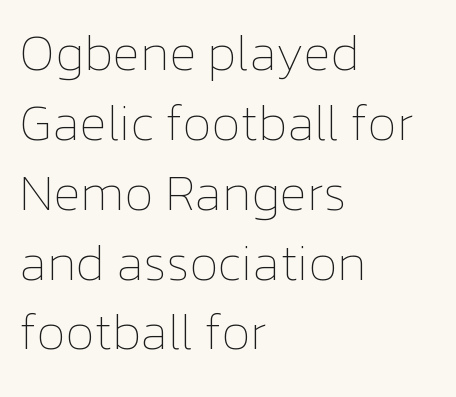
Q: Is the text bold? A: No.
Q: Is the text italic (slanted)? A: No, it is upright.
Q: Is the text underlined? A: No.
Q: How is the paragraph aligned? A: Left-aligned.
Q: Is the spacing between letters normal or unusually wide? A: Normal.
Q: Is the spacing between lines tight, normal or loose? A: Normal.
Q: Width (condensed, normal, or wide)? A: Normal.
Q: Stroke contrast? A: Low.
Q: x-height? A: Medium.
Q: Monospaced? A: No.
